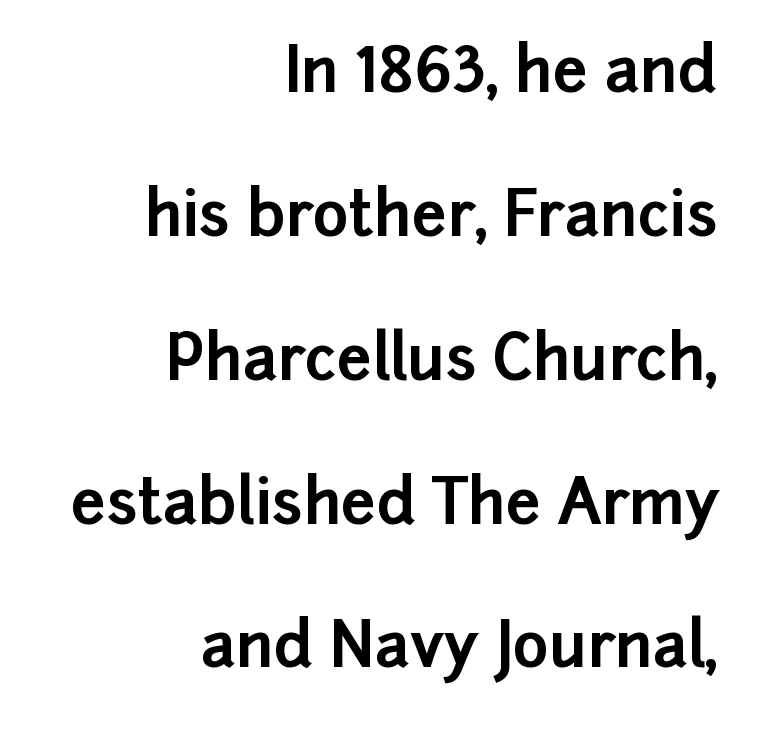
Q: Is the text bold? A: Yes.
Q: Is the text italic (slanted)? A: No, it is upright.
Q: Is the typeface a serif or a sans-serif typeface? A: Sans-serif.
Q: Is the text underlined? A: No.
Q: How is the paragraph aligned? A: Right-aligned.
Q: Is the spacing between letters normal or unusually wide? A: Normal.
Q: Is the spacing between lines tight, normal or loose? A: Loose.
Q: Width (condensed, normal, or wide)? A: Normal.
Q: Stroke contrast? A: Low.
Q: x-height? A: Medium.
Q: Monospaced? A: No.
